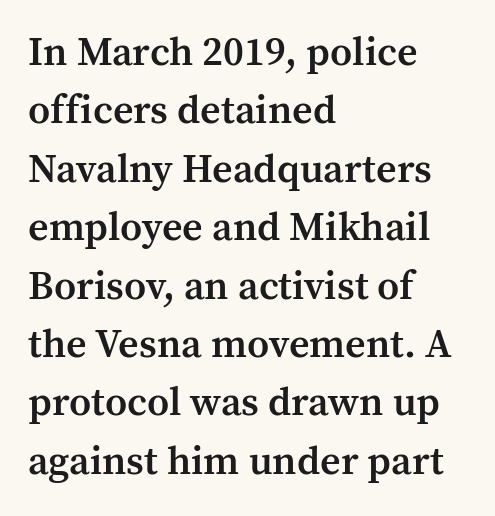
Nope, not italic — everything's standing straight. Compared with an ordinary text face, these strokes are moderately heavier — a semibold. Alignment: flush left. The horizontal fit of the characters is conventional and even.
